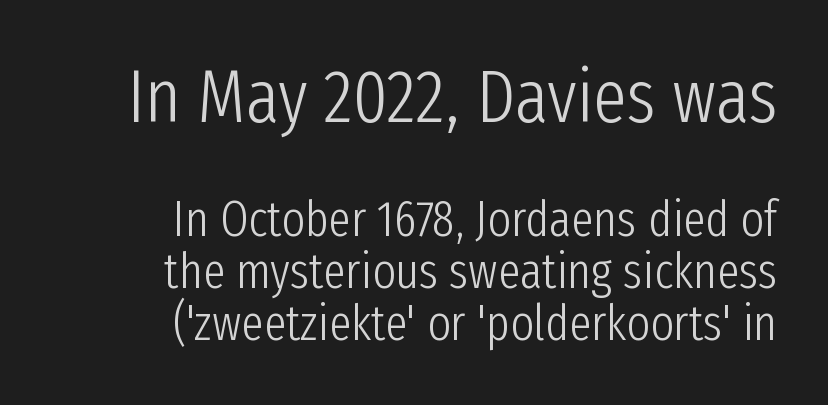
A typesetter would mark this as roman, not italic. The words here are not underlined. The text was rendered using a sans face with plain stroke endings. Size contrast runs from large at the top to small at the bottom. This sample uses plain, unmodified letter spacing.
